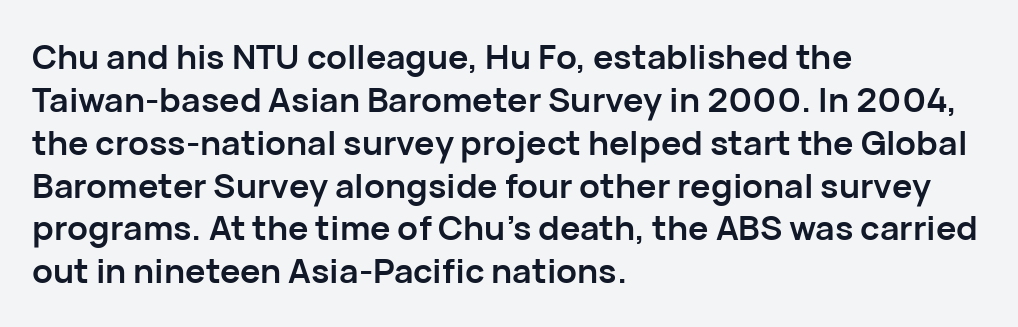
{"serif": "no", "italic": "no", "bold": "yes", "weight": "semibold", "width": "normal", "stroke_contrast": "low", "x_height": "medium", "monospaced": "no", "underline": "no", "align": "left", "line_spacing": "normal", "line_spacing_ratio": 1.26, "letter_spacing": "normal", "letter_spacing_em": 0.0, "glyph_px": 34}
